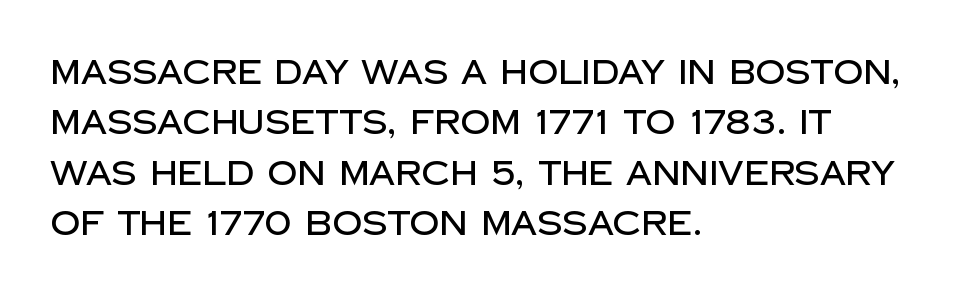
Q: Is the text italic (slanted)? A: No, it is upright.
Q: Is the typeface a serif or a sans-serif typeface? A: Sans-serif.
Q: Is the text underlined? A: No.
Q: How is the paragraph aligned? A: Left-aligned.
Q: Is the spacing between letters normal or unusually wide? A: Normal.
Q: Is the spacing between lines tight, normal or loose? A: Normal.
Q: Width (condensed, normal, or wide)? A: Normal.
Q: Stroke contrast? A: Low.
Q: x-height? A: Large.
Q: Monospaced? A: No.
